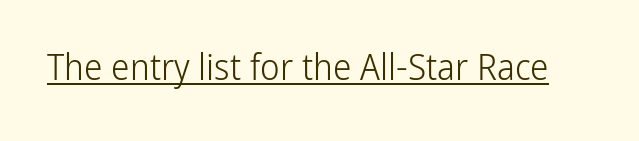
{"serif": "no", "italic": "no", "bold": "no", "weight": "light", "width": "condensed", "stroke_contrast": "low", "x_height": "medium", "monospaced": "no", "underline": "yes", "letter_spacing": "normal", "letter_spacing_em": 0.0, "glyph_px": 37}
